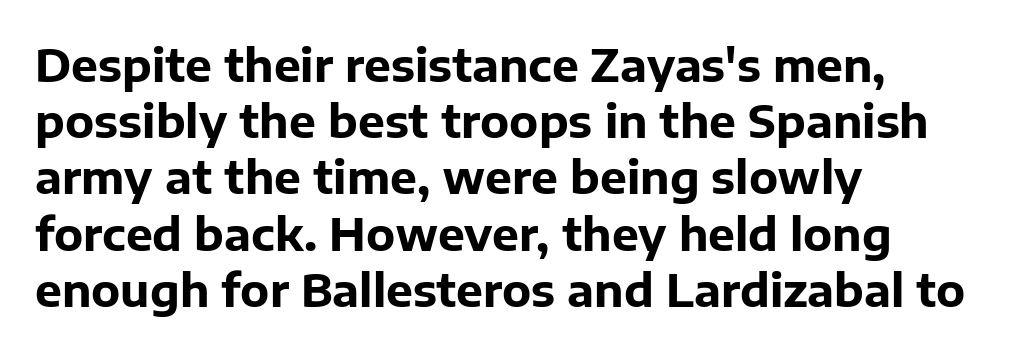
Q: Is the text bold? A: Yes.
Q: Is the text italic (slanted)? A: No, it is upright.
Q: Is the typeface a serif or a sans-serif typeface? A: Sans-serif.
Q: Is the text underlined? A: No.
Q: How is the paragraph aligned? A: Left-aligned.
Q: Is the spacing between letters normal or unusually wide? A: Normal.
Q: Is the spacing between lines tight, normal or loose? A: Normal.
Q: Width (condensed, normal, or wide)? A: Normal.
Q: Stroke contrast? A: Low.
Q: x-height? A: Medium.
Q: Monospaced? A: No.
